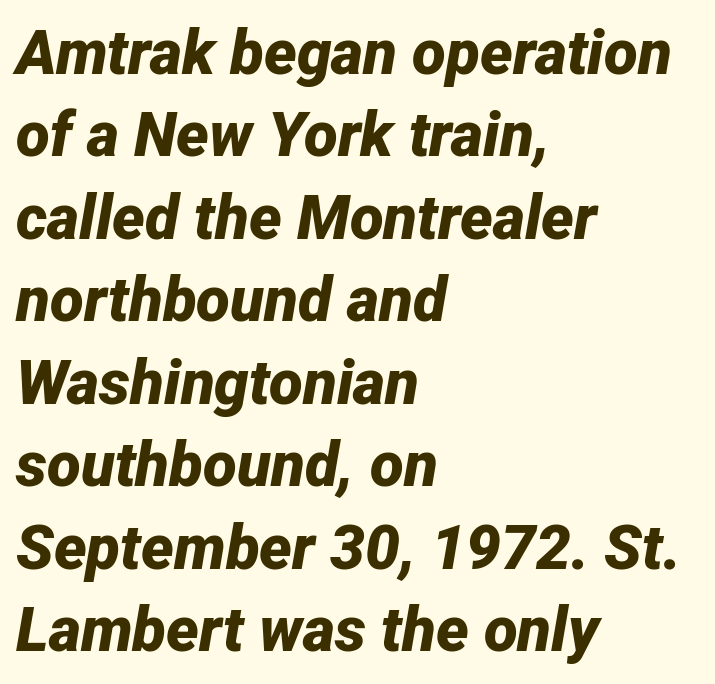
Q: Is the text bold? A: Yes.
Q: Is the text italic (slanted)? A: Yes, it leans right by about 12 degrees.
Q: Is the text underlined? A: No.
Q: How is the paragraph aligned? A: Left-aligned.
Q: Is the spacing between letters normal or unusually wide? A: Normal.
Q: Is the spacing between lines tight, normal or loose? A: Normal.
Q: Width (condensed, normal, or wide)? A: Normal.
Q: Stroke contrast? A: Low.
Q: x-height? A: Medium.
Q: Monospaced? A: No.
